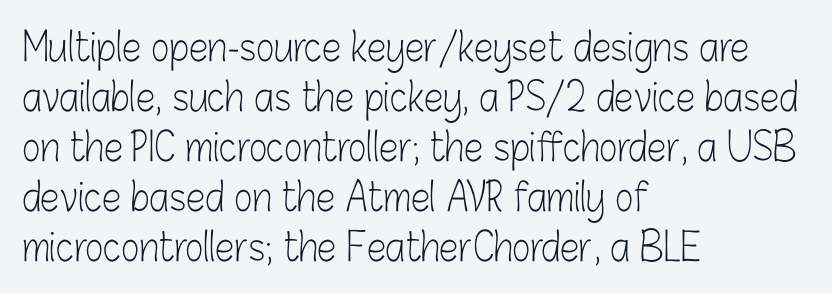
{"serif": "no", "italic": "no", "bold": "no", "weight": "light", "width": "condensed", "stroke_contrast": "low", "x_height": "medium", "monospaced": "no", "underline": "no", "align": "left", "line_spacing": "normal", "line_spacing_ratio": 1.28, "letter_spacing": "normal", "letter_spacing_em": 0.0, "glyph_px": 39}
